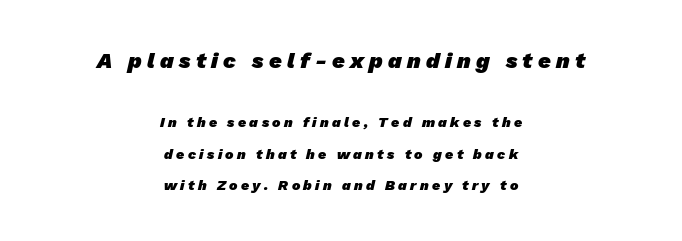
Q: Is the text bold? A: Yes.
Q: Is the text underlined? A: No.
Q: How is the paragraph aligned? A: Centered.
Q: Is the spacing between letters normal or unusually wide? A: Unusually wide.
Q: Is the spacing between lines tight, normal or loose? A: Loose.
Q: Which block of text is set in a larger size, the first (top) or the second (bottom)? A: The first (top) one.
